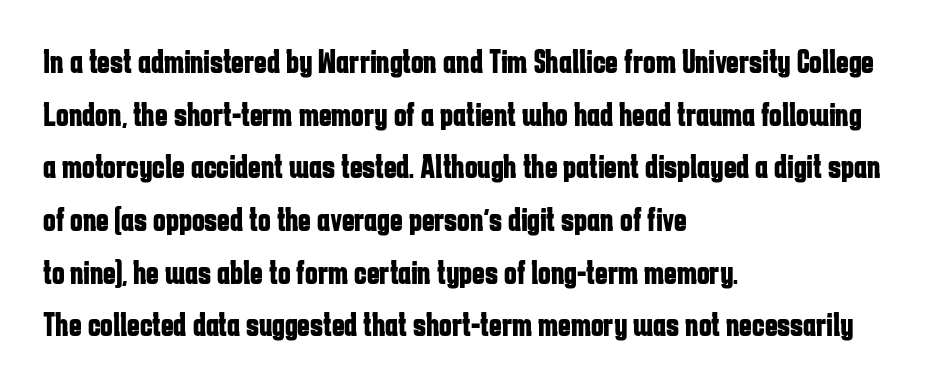
{"serif": "no", "italic": "no", "bold": "yes", "weight": "bold", "width": "condensed", "stroke_contrast": "low", "x_height": "medium", "monospaced": "no", "underline": "no", "align": "left", "line_spacing": "normal", "line_spacing_ratio": 1.55, "letter_spacing": "normal", "letter_spacing_em": 0.0, "glyph_px": 34}
